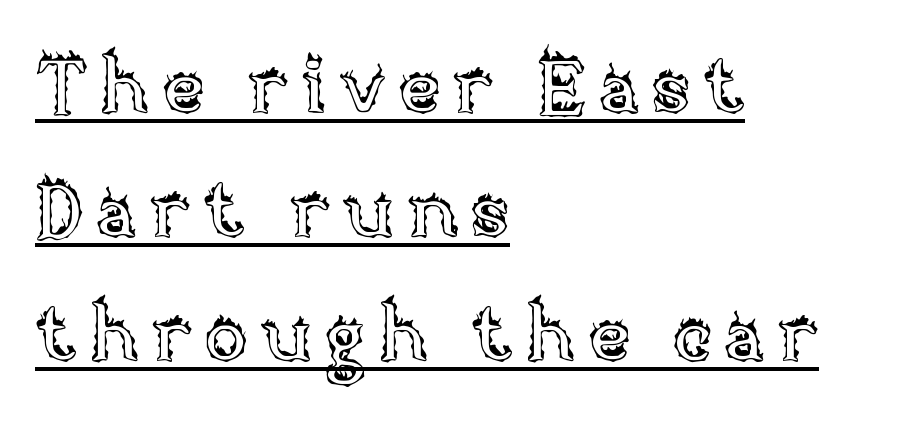
The passage shown is typed in a proportional face where columns would drift. Horizontal bands of white between lines are of average thickness. Is there an underline? Yes — a line sits under the letters. Casual observation: everything's shoved over to the left. Do the letters lean? They stand straight.
